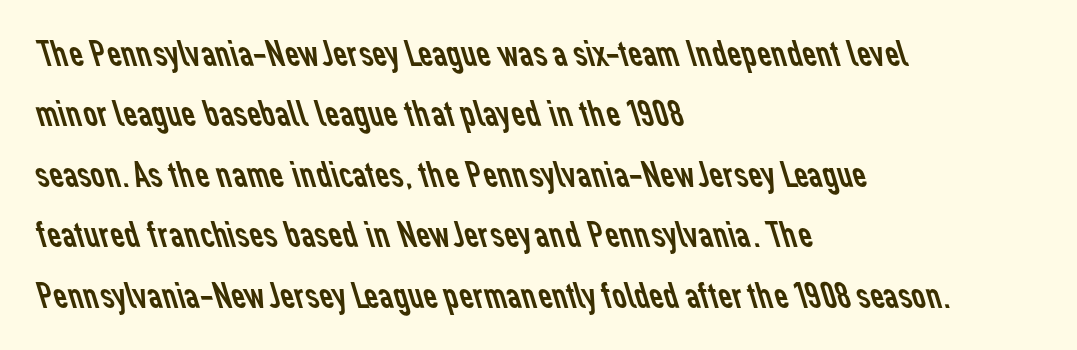
The letters carry no serifs — their stems end cleanly without finishing strokes. The rag falls on the right side of this text block. Stroke thickness stays within the range of a standard reading face or lighter. A typesetter would call this zero additional tracking. You could not count columns in this text — the font is proportionally spaced.
